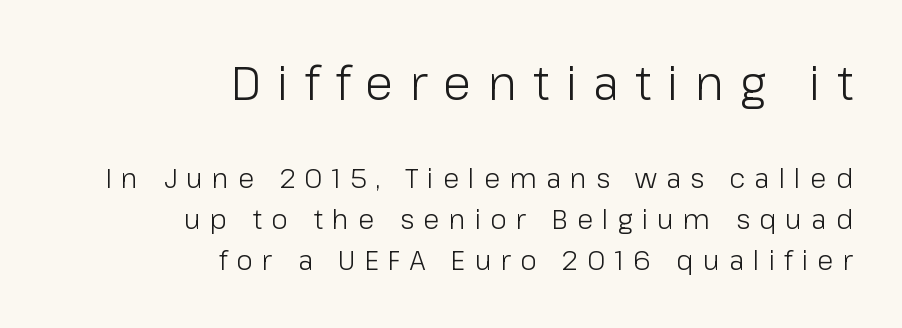
The designer went with a sans here, leaving each stem footless. Nope, not italic — everything's standing straight. These lines are set flush right with a ragged left edge. Lines of text with bare space underneath.
